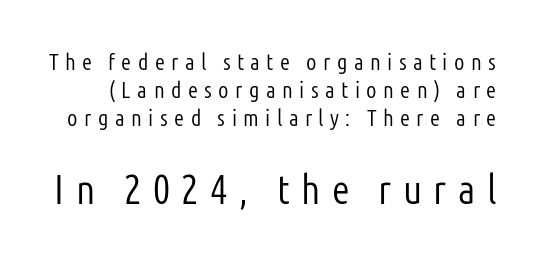
Q: Is the text bold? A: No.
Q: Is the text italic (slanted)? A: No, it is upright.
Q: Is the typeface a serif or a sans-serif typeface? A: Sans-serif.
Q: Is the text underlined? A: No.
Q: Is the spacing between letters normal or unusually wide? A: Unusually wide.
Q: Which block of text is set in a larger size, the first (top) or the second (bottom)? A: The second (bottom) one.
Q: Width (condensed, normal, or wide)? A: Condensed.
Q: Stroke contrast? A: Low.
Q: x-height? A: Medium.
Q: Monospaced? A: No.
